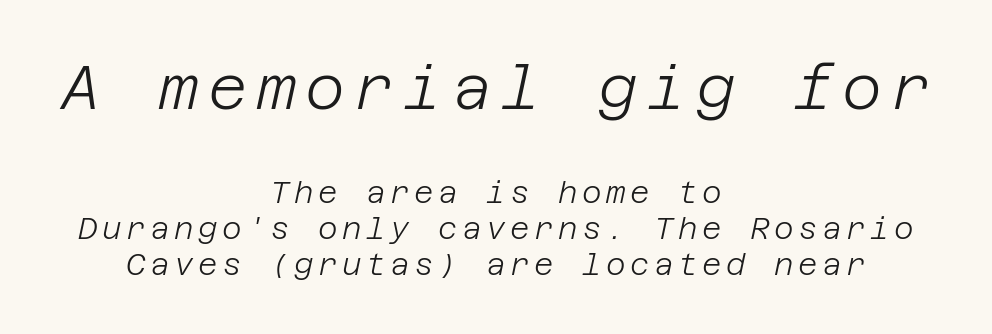
The passage shown begins with its larger block and ends with its smaller one. Descenders are the only things crossing below the line. The rendering positions every line midway between the sides. Does the lettering tilt? It does — this is italic.
